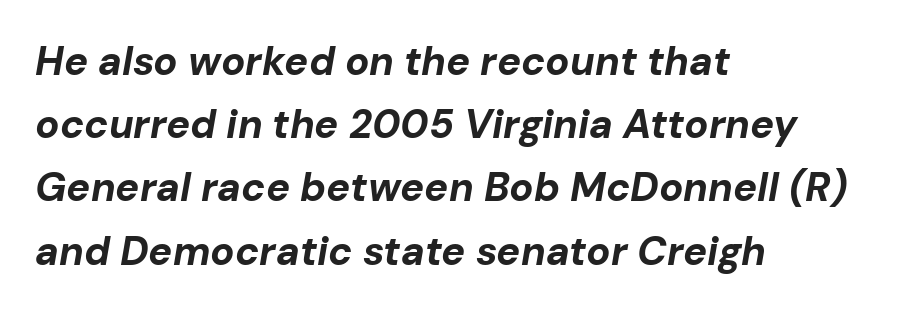
{"italic": "yes", "lean": "right", "slant_degrees": 10, "bold": "yes", "weight": "bold", "width": "normal", "stroke_contrast": "low", "x_height": "medium", "monospaced": "no", "underline": "no", "align": "left", "line_spacing": "normal", "line_spacing_ratio": 1.58, "letter_spacing": "normal", "letter_spacing_em": 0.0, "glyph_px": 40}
